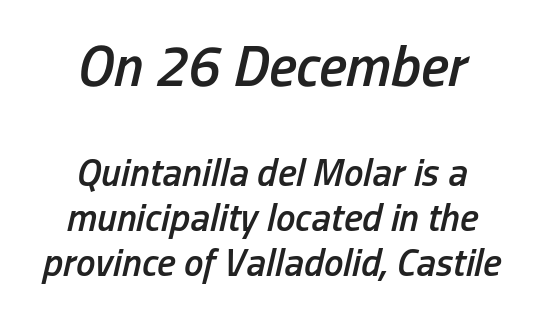
{"italic": "yes", "lean": "right", "slant_degrees": 13, "bold": "semi", "weight": "semibold", "width": "condensed", "stroke_contrast": "low", "x_height": "medium", "monospaced": "no", "underline": "no", "align": "center", "line_spacing_ratio": 1.16, "letter_spacing": "normal", "letter_spacing_em": 0.0, "larger_block": "first", "size_ratio": 1.49, "glyph_px": 58}
